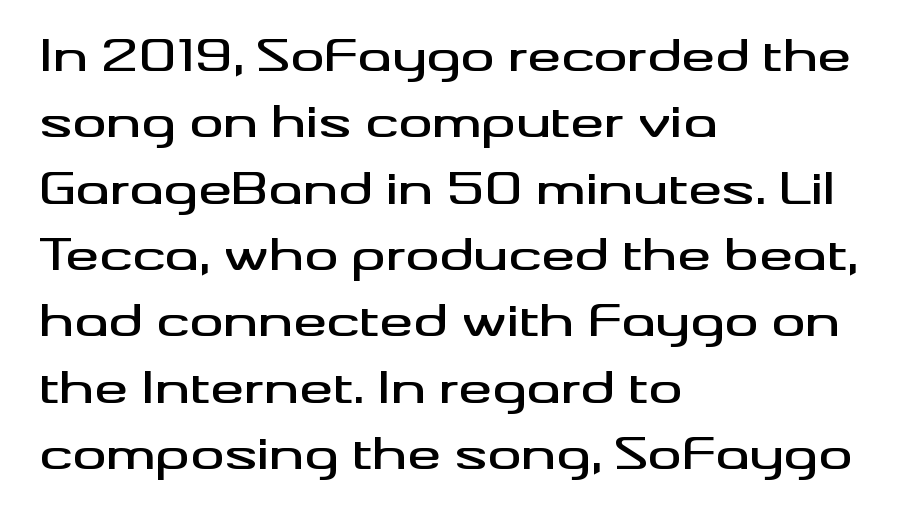
Q: Is the text italic (slanted)? A: No, it is upright.
Q: Is the typeface a serif or a sans-serif typeface? A: Sans-serif.
Q: Is the text underlined? A: No.
Q: How is the paragraph aligned? A: Left-aligned.
Q: Is the spacing between letters normal or unusually wide? A: Normal.
Q: Is the spacing between lines tight, normal or loose? A: Normal.
Q: Width (condensed, normal, or wide)? A: Wide.
Q: Stroke contrast? A: Medium.
Q: x-height? A: Small.
Q: Monospaced? A: No.
